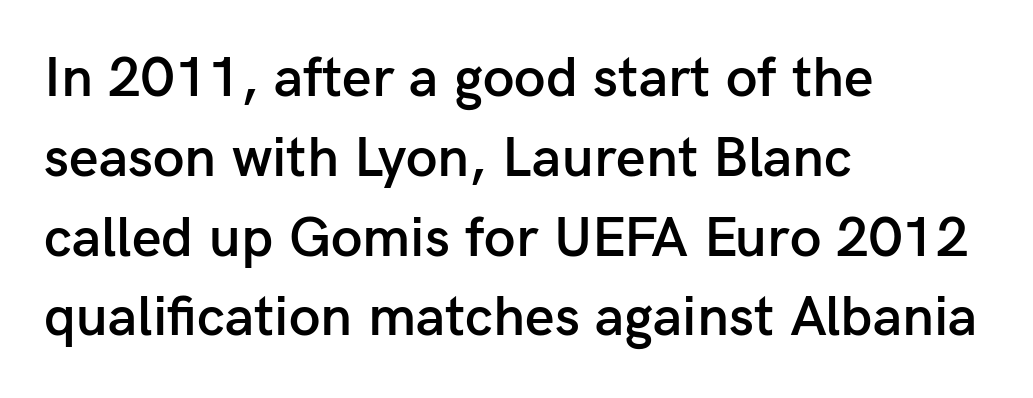
Q: Is the text bold? A: Semi-bold.
Q: Is the text italic (slanted)? A: No, it is upright.
Q: Is the typeface a serif or a sans-serif typeface? A: Sans-serif.
Q: Is the text underlined? A: No.
Q: How is the paragraph aligned? A: Left-aligned.
Q: Is the spacing between letters normal or unusually wide? A: Normal.
Q: Is the spacing between lines tight, normal or loose? A: Normal.
Q: Width (condensed, normal, or wide)? A: Normal.
Q: Stroke contrast? A: Low.
Q: x-height? A: Medium.
Q: Monospaced? A: No.
